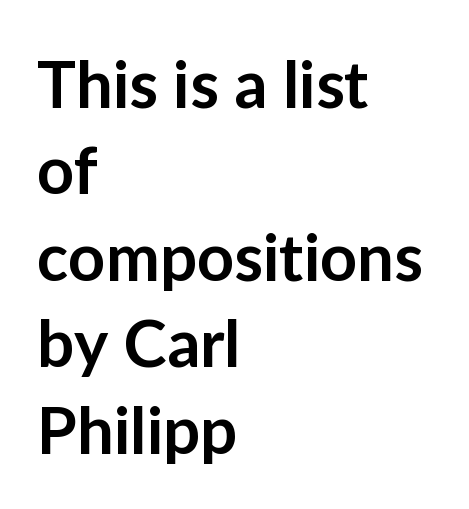
The horizontal fit of the characters is conventional and even. Here the designer chose a conventional face with non-uniform glyph widths. If you drew a ruler down the left edge, every line would touch it. Does the leading feel generous? No, just average. Observe the absence of serifs on each vertical stroke in this sample.
